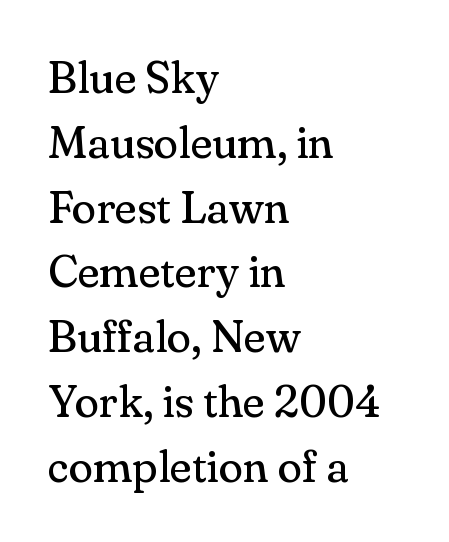
The image shows 45 px regular-weight serif type, upright; set left-aligned, normal line spacing (1.44x), normal letter spacing, not underlined; medium stroke contrast and a small x-height.
